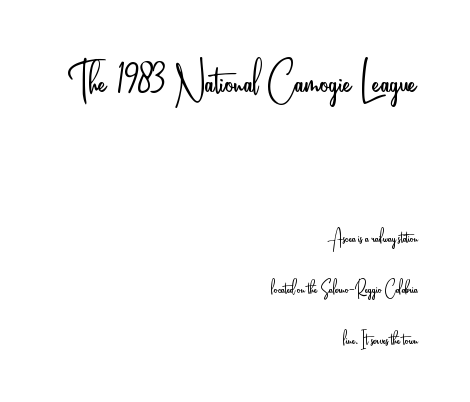
The image shows 56 px light, condensed sans-serif type; set right-aligned, loose line spacing (2.32x), normal letter spacing, not underlined; the first (top) block is 2.55x larger; low stroke contrast and a small x-height.
